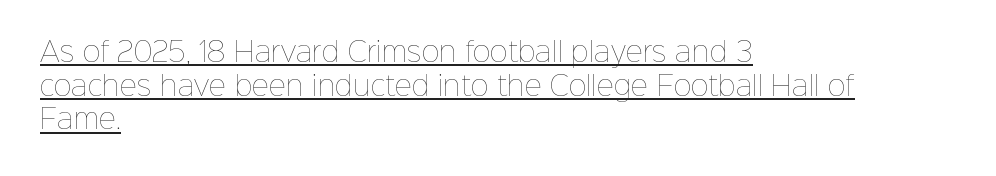
Short and long lines alike share a common starting point at left. The vertical gap from one line to the next is medium. The letters sit at their default tracking, neither squeezed nor spread. Is there any slant? The stems are plumb. Compared with undecorated copy, this sample adds a rule below the words.
